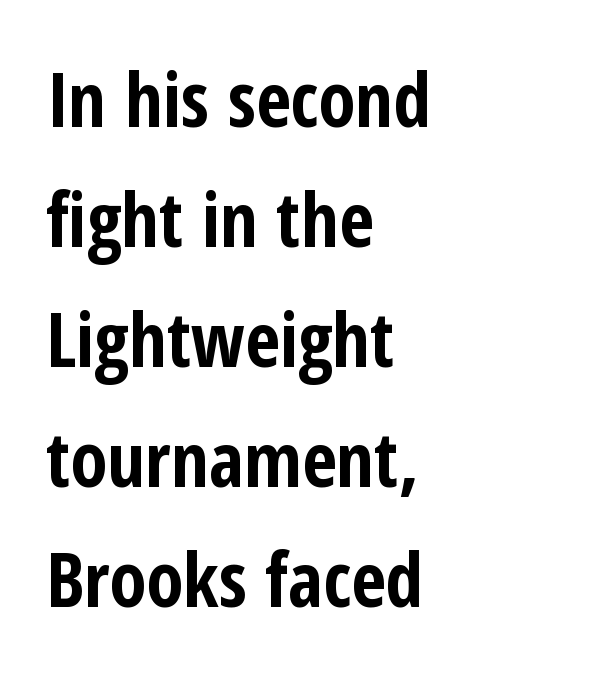
Q: Is the text bold? A: Yes.
Q: Is the text italic (slanted)? A: No, it is upright.
Q: Is the typeface a serif or a sans-serif typeface? A: Sans-serif.
Q: Is the text underlined? A: No.
Q: How is the paragraph aligned? A: Left-aligned.
Q: Is the spacing between letters normal or unusually wide? A: Normal.
Q: Is the spacing between lines tight, normal or loose? A: Normal.
Q: Width (condensed, normal, or wide)? A: Condensed.
Q: Stroke contrast? A: Low.
Q: x-height? A: Medium.
Q: Monospaced? A: No.
